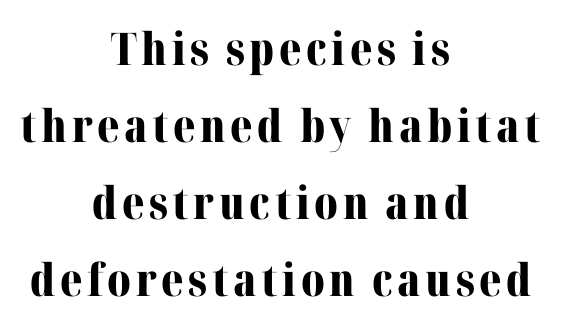
{"serif": "yes", "italic": "no", "bold": "yes", "weight": "bold", "width": "normal", "stroke_contrast": "medium", "x_height": "medium", "monospaced": "no", "underline": "no", "align": "center", "line_spacing_ratio": 1.71, "glyph_px": 45}
